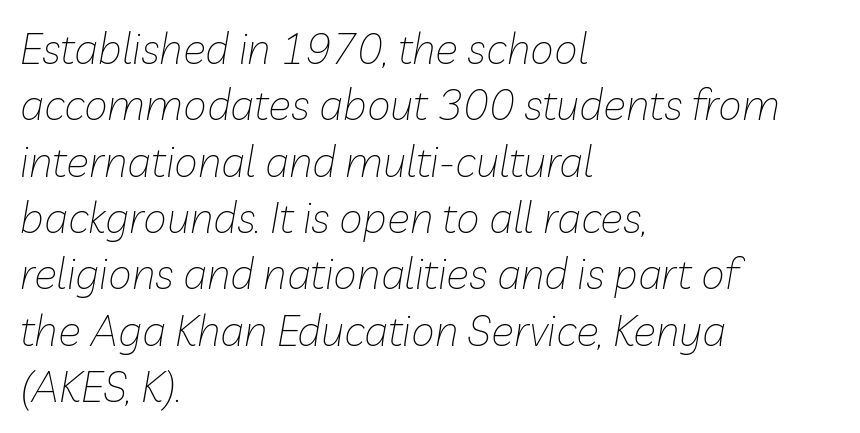
Q: Is the text bold? A: No.
Q: Is the text italic (slanted)? A: Yes, it leans right by about 10 degrees.
Q: Is the text underlined? A: No.
Q: How is the paragraph aligned? A: Left-aligned.
Q: Is the spacing between letters normal or unusually wide? A: Normal.
Q: Is the spacing between lines tight, normal or loose? A: Normal.
Q: Width (condensed, normal, or wide)? A: Normal.
Q: Stroke contrast? A: Low.
Q: x-height? A: Medium.
Q: Monospaced? A: No.
